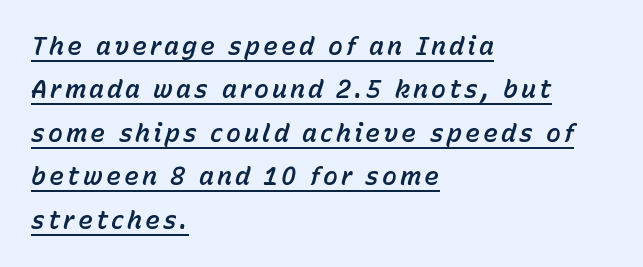
Q: Is the text italic (slanted)? A: Yes, it leans right by about 15 degrees.
Q: Is the text underlined? A: Yes.
Q: How is the paragraph aligned? A: Left-aligned.
